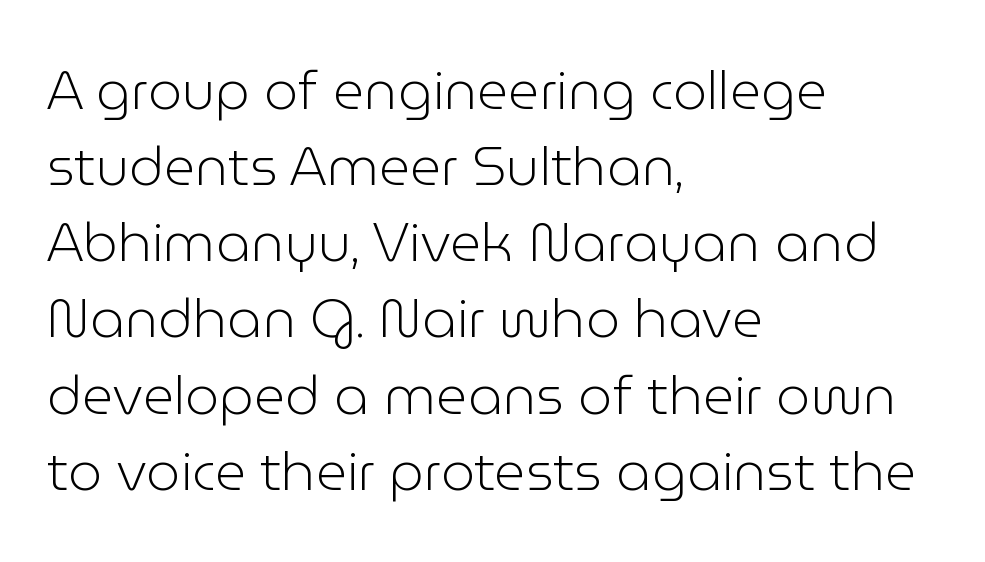
{"serif": "no", "italic": "no", "bold": "no", "weight": "light", "width": "normal", "stroke_contrast": "low", "x_height": "medium", "monospaced": "no", "underline": "no", "align": "left", "line_spacing": "normal", "line_spacing_ratio": 1.41, "letter_spacing": "normal", "letter_spacing_em": 0.0, "glyph_px": 54}
